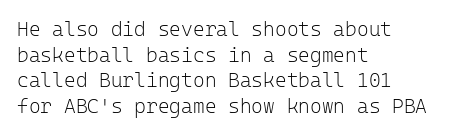
The image shows 20 px text type, upright; set left-aligned, normal line spacing (1.28x), normal letter spacing, not underlined.
